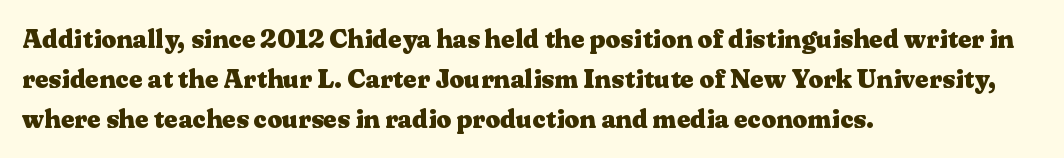
The letterforms sit shoulder to shoulder at normal distance. If you measured baseline to baseline, you'd find a middling distance. The specimen omits any rule beneath the text block's lines. These lines stack with their left ends in a neat column.
